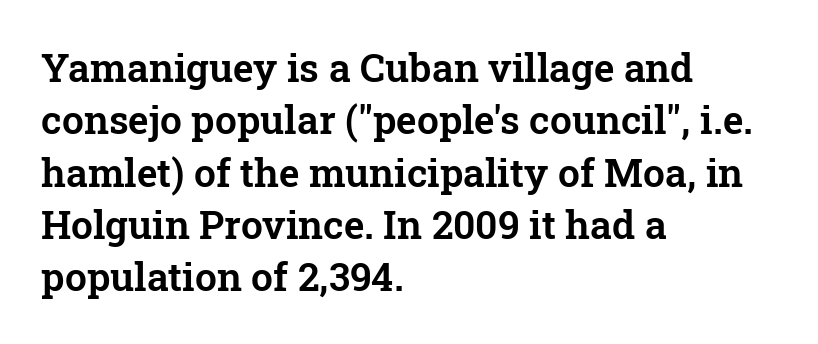
{"serif": "yes", "italic": "no", "width": "normal", "stroke_contrast": "low", "x_height": "medium", "monospaced": "no", "underline": "no", "align": "left", "line_spacing": "normal", "line_spacing_ratio": 1.34, "letter_spacing": "normal", "letter_spacing_em": 0.0, "glyph_px": 39}
